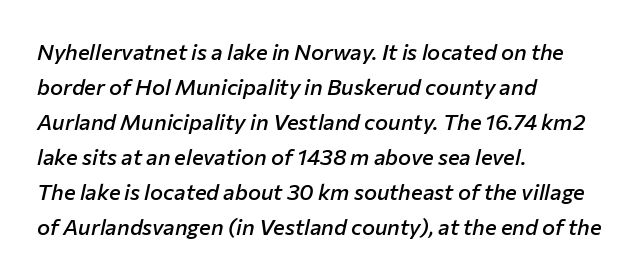
Q: Is the text bold? A: Semi-bold.
Q: Is the text italic (slanted)? A: Yes, it leans right by about 12 degrees.
Q: Is the text underlined? A: No.
Q: How is the paragraph aligned? A: Left-aligned.
Q: Is the spacing between letters normal or unusually wide? A: Normal.
Q: Is the spacing between lines tight, normal or loose? A: Normal.
